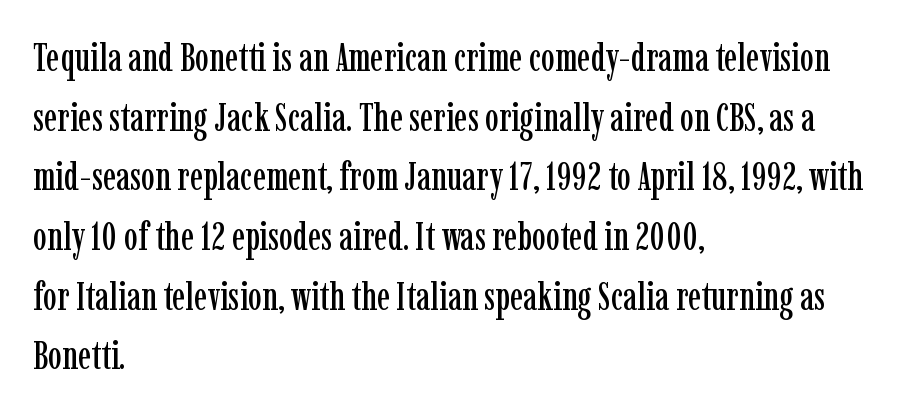
The image shows 39 px condensed serif type, upright; set left-aligned, normal line spacing (1.53x), normal letter spacing, not underlined; low stroke contrast and a medium x-height.
